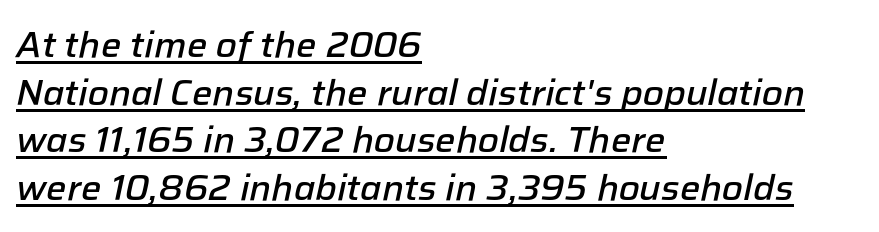
The image shows 36 px semibold type, italic (leaning right); set left-aligned, normal line spacing (1.32x), normal letter spacing, underlined; low stroke contrast and a medium x-height.
